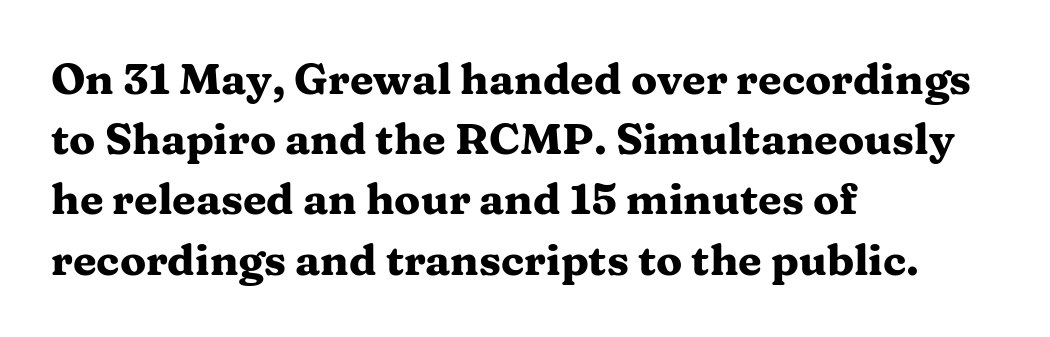
Q: Is the text bold? A: Yes.
Q: Is the text italic (slanted)? A: No, it is upright.
Q: Is the typeface a serif or a sans-serif typeface? A: Serif.
Q: Is the text underlined? A: No.
Q: How is the paragraph aligned? A: Left-aligned.
Q: Is the spacing between letters normal or unusually wide? A: Normal.
Q: Is the spacing between lines tight, normal or loose? A: Normal.
Q: Width (condensed, normal, or wide)? A: Wide.
Q: Stroke contrast? A: Medium.
Q: x-height? A: Medium.
Q: Monospaced? A: No.
